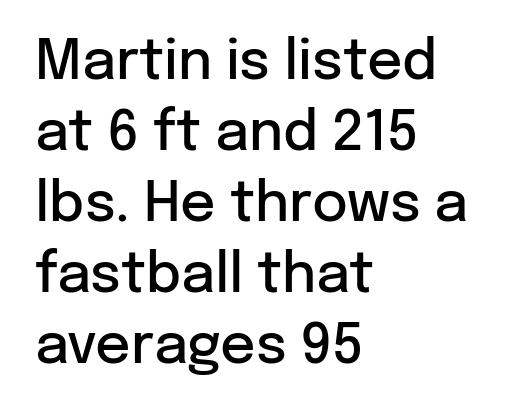
Q: Is the text bold? A: Semi-bold.
Q: Is the text italic (slanted)? A: No, it is upright.
Q: Is the typeface a serif or a sans-serif typeface? A: Sans-serif.
Q: Is the text underlined? A: No.
Q: How is the paragraph aligned? A: Left-aligned.
Q: Is the spacing between letters normal or unusually wide? A: Normal.
Q: Is the spacing between lines tight, normal or loose? A: Normal.
Q: Width (condensed, normal, or wide)? A: Normal.
Q: Stroke contrast? A: Low.
Q: x-height? A: Medium.
Q: Monospaced? A: No.
